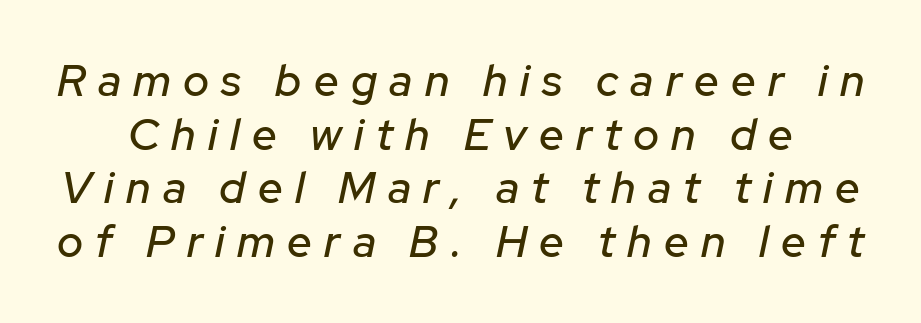
Is this a fixed-width face? No — the glyphs have proportional, varying widths. The face used here has a pronounced slope to its letters. Descenders hang freely into open space. This sample uses expanded letter spacing, leaving extra air between glyphs.
